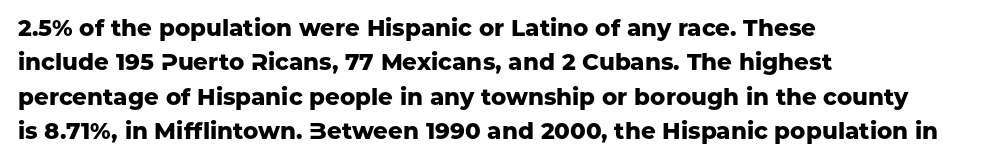
The space directly below the letters is spotless. Interline gaps are of average width in this sample. Ascenders rise straight up at ninety degrees. The rendering anchors every line to the left-hand side. The horizontal fit of the characters is conventional and even. The sample has been set heavy, in full bold.
